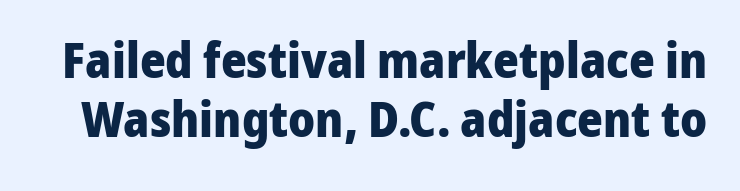
{"serif": "no", "italic": "no", "bold": "yes", "weight": "heavy", "width": "normal", "stroke_contrast": "low", "x_height": "medium", "monospaced": "no", "underline": "no", "line_spacing_ratio": 1.21, "letter_spacing": "normal", "letter_spacing_em": 0.0, "glyph_px": 49}
